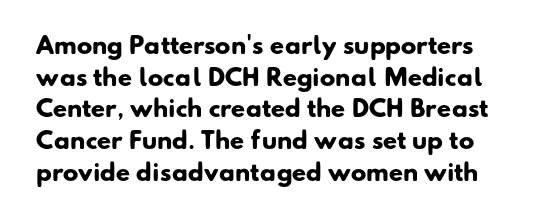
Strong, thick strokes mark this as bold type. The space directly below the letters is spotless. The rendering keeps characters at their native spacing. Each new line begins a customary step beneath the previous one.
